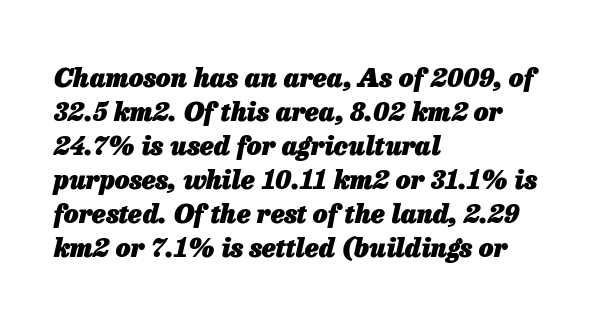
Anything drawn beneath the words? Only blank space. Baseline-to-baseline distance is the conventional proportion of letter height. The face used here is rendered with its standard letterfit. The compositor pushed each line to the left boundary. Notice how the stems are inclined rather than vertical — that's the hallmark of italics. Plenty of ink on the page — the face is bold.
